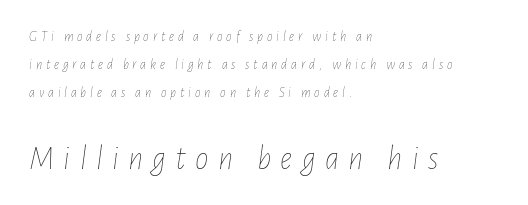
Glyph-to-glyph distance is far greater than everyday printed text. Interline gaps are noticeably wide in this sample. This rendering uses left alignment, leaving the right contour irregular. Check under the words: just untouched page.
